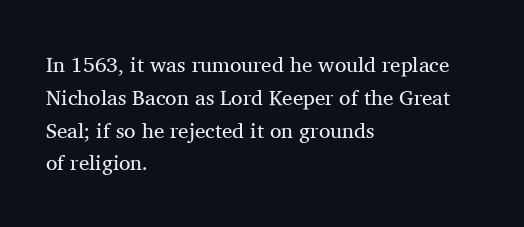
Upright lettering throughout. The rows are spaced the way most documents space them. These lines stack with their left ends in a neat column. The space beneath each line is pristine and unruled. This sample uses plain, unmodified letter spacing. Stem width sits at or under what a default text font uses.
